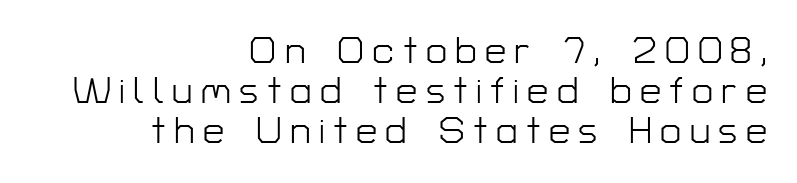
The image shows 38 px light sans-serif type, upright; set right-aligned, tight line spacing (1.05x), unusually wide letter spacing (+0.22 em), not underlined; low stroke contrast and a medium x-height.
